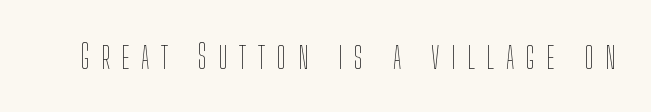
Q: Is the text bold? A: No.
Q: Is the text italic (slanted)? A: No, it is upright.
Q: Is the text underlined? A: No.
Q: Is the spacing between letters normal or unusually wide? A: Unusually wide.
Q: Width (condensed, normal, or wide)? A: Condensed.
Q: Stroke contrast? A: Low.
Q: x-height? A: Medium.
Q: Monospaced? A: No.
